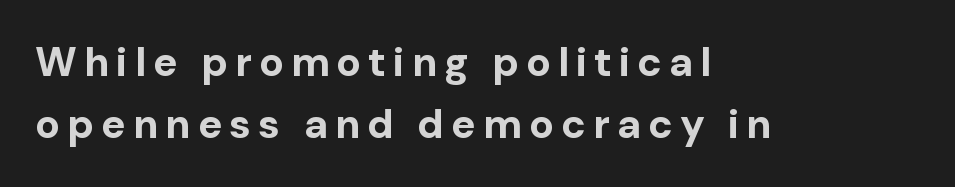
The image shows 41 px bold sans-serif type, upright; set left-aligned, normal line spacing (1.52x), not underlined; low stroke contrast and a medium x-height.
